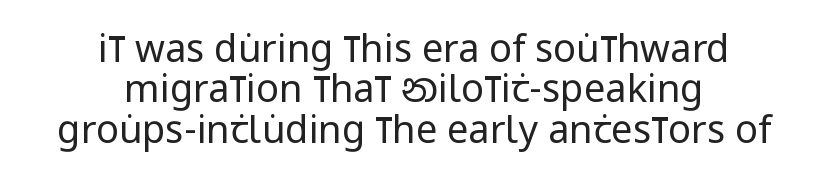
Q: Is the text bold? A: No.
Q: Is the text italic (slanted)? A: No, it is upright.
Q: Is the typeface a serif or a sans-serif typeface? A: Sans-serif.
Q: Is the text underlined? A: No.
Q: How is the paragraph aligned? A: Centered.
Q: Is the spacing between letters normal or unusually wide? A: Normal.
Q: Is the spacing between lines tight, normal or loose? A: Tight.
Q: Width (condensed, normal, or wide)? A: Condensed.
Q: Stroke contrast? A: Low.
Q: x-height? A: Large.
Q: Monospaced? A: No.
